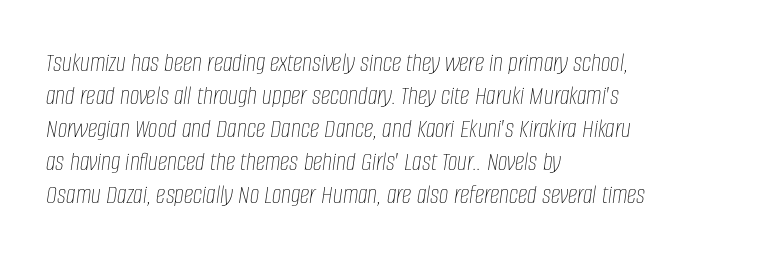
Q: Is the text bold? A: No.
Q: Is the text italic (slanted)? A: Yes, it leans right by about 8 degrees.
Q: Is the text underlined? A: No.
Q: How is the paragraph aligned? A: Left-aligned.
Q: Is the spacing between letters normal or unusually wide? A: Normal.
